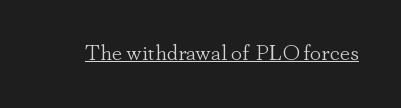
The image shows 22 px text type, upright; set normal letter spacing, underlined.
